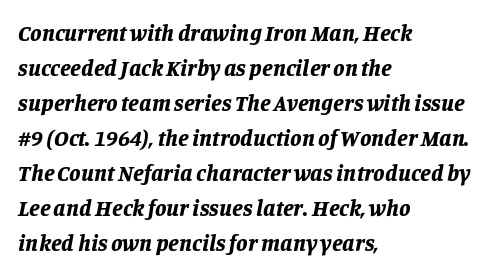
The image shows 23 px bold type, italic (leaning right); set left-aligned, normal line spacing (1.52x), normal letter spacing, not underlined.
